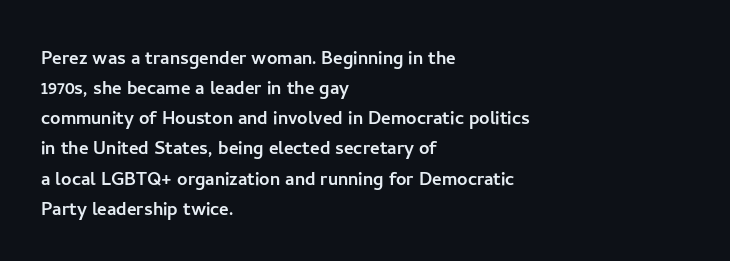
Q: Is the text italic (slanted)? A: No, it is upright.
Q: Is the text underlined? A: No.
Q: How is the paragraph aligned? A: Left-aligned.
Q: Is the spacing between letters normal or unusually wide? A: Normal.
Q: Is the spacing between lines tight, normal or loose? A: Normal.
